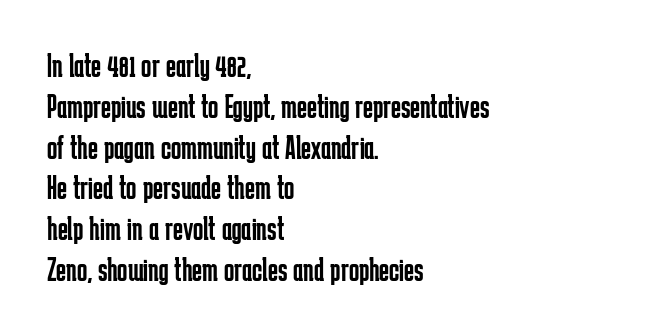
The image shows 34 px regular-weight, condensed sans-serif type, upright; set left-aligned, line spacing 1.2x, normal letter spacing, not underlined; low stroke contrast and a medium x-height.
